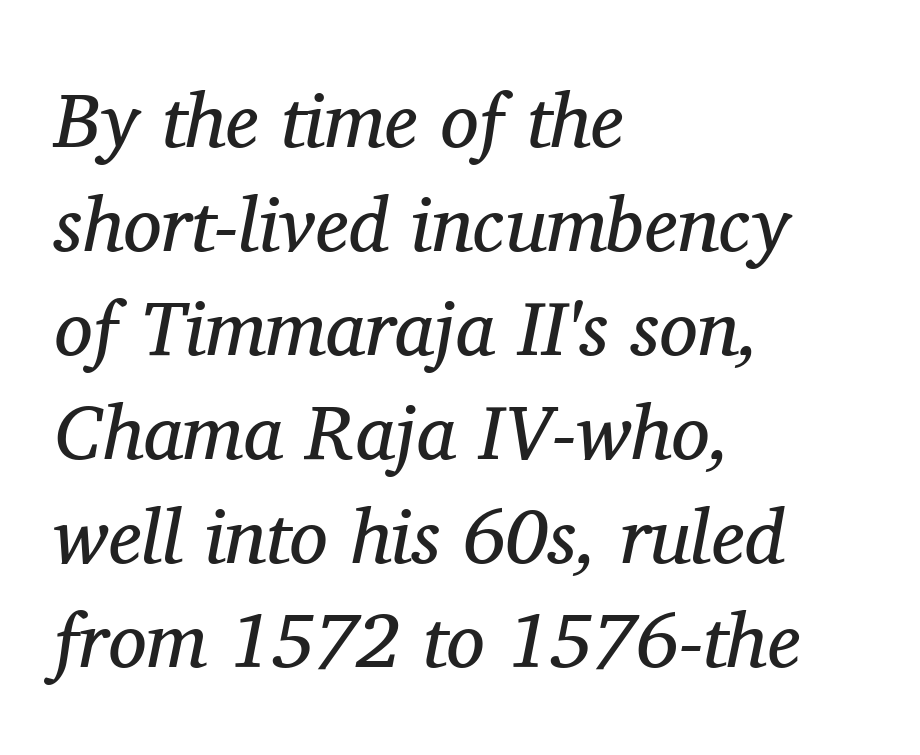
{"serif": "yes", "italic": "yes", "lean": "right", "slant_degrees": 11, "bold": "no", "weight": "regular", "width": "normal", "stroke_contrast": "medium", "x_height": "medium", "monospaced": "no", "underline": "no", "align": "left", "line_spacing": "normal", "line_spacing_ratio": 1.35, "letter_spacing": "normal", "letter_spacing_em": 0.0, "glyph_px": 77}
